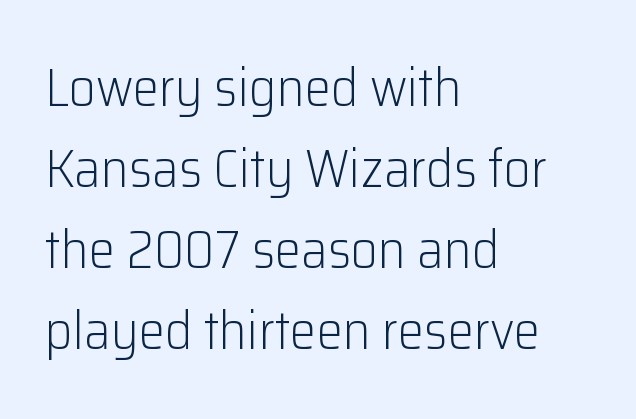
Is the stroke heavy? The answer is a plain regular-or-lighter. Vertical spacing — default. Between one letter and the next there's only the usual sliver of space. A typesetter would label this face a sans.
